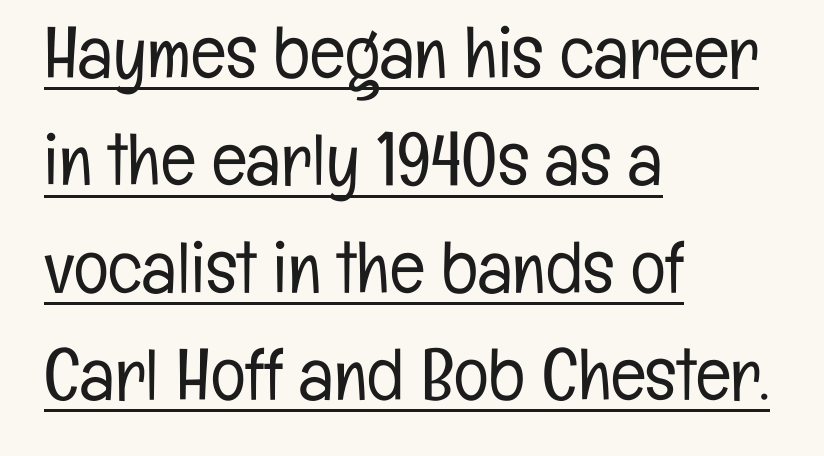
The image shows 73 px light, condensed sans-serif type, upright; set left-aligned, normal line spacing (1.47x), normal letter spacing, underlined; low stroke contrast and a medium x-height.
